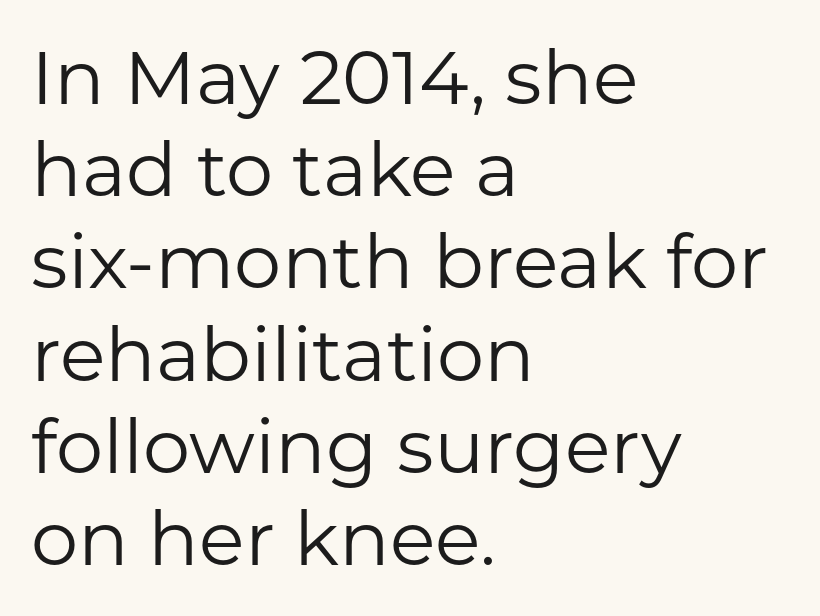
Q: Is the text bold? A: No.
Q: Is the text italic (slanted)? A: No, it is upright.
Q: Is the typeface a serif or a sans-serif typeface? A: Sans-serif.
Q: Is the text underlined? A: No.
Q: How is the paragraph aligned? A: Left-aligned.
Q: Is the spacing between letters normal or unusually wide? A: Normal.
Q: Width (condensed, normal, or wide)? A: Normal.
Q: Stroke contrast? A: Low.
Q: x-height? A: Medium.
Q: Monospaced? A: No.
